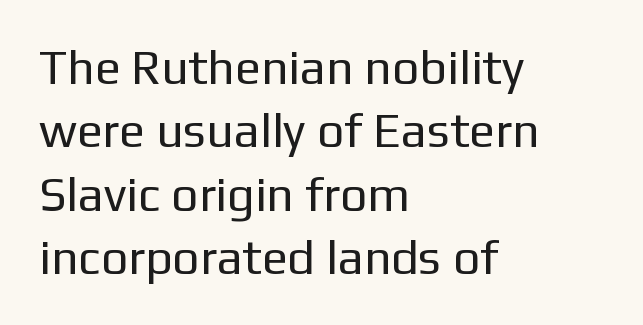
{"serif": "no", "italic": "no", "bold": "no", "weight": "regular", "width": "normal", "stroke_contrast": "low", "x_height": "medium", "monospaced": "no", "underline": "no", "align": "left", "line_spacing": "normal", "line_spacing_ratio": 1.32, "letter_spacing": "normal", "letter_spacing_em": 0.0, "glyph_px": 48}
